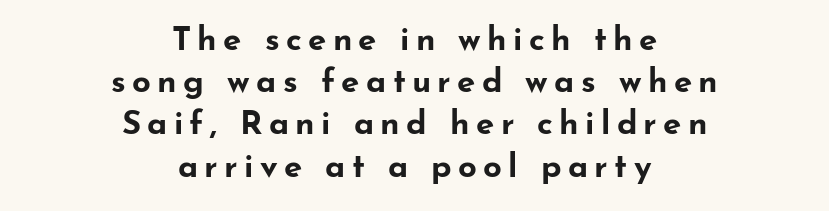
This sample is center-justified, so both line endings float freely. A bare baseline throughout the passage. The passage shown is typeset with a sans-serif family. Spacing verdict: proportional, widths tailored to each character. Successive baselines arrive at the customary interval.
